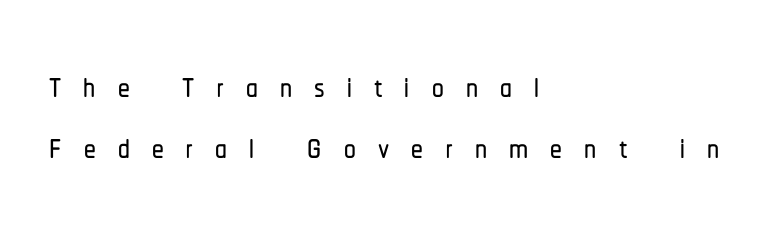
The rendering uses natural spacing where letterforms have individual widths. Inter-character spacing is expanded well beyond the font's built-in metrics. The type sits square on the baseline with zero lean. The lines sit at an ordinary, default distance from one another. Caption: multi-line text, flush left, ragged right.
